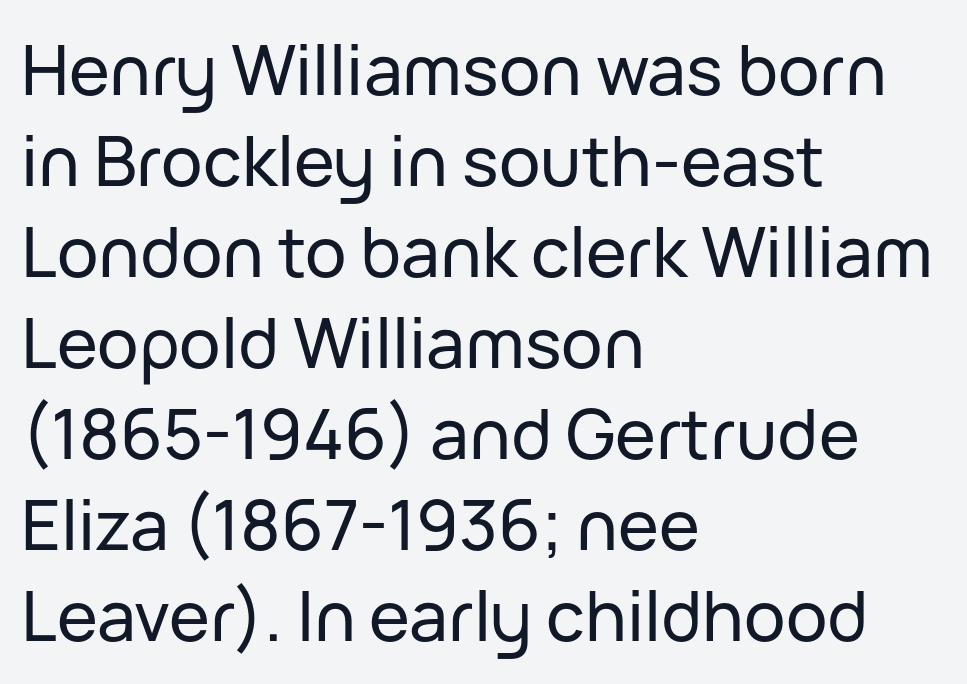
{"serif": "no", "italic": "no", "width": "normal", "stroke_contrast": "low", "x_height": "medium", "monospaced": "no", "underline": "no", "align": "left", "line_spacing": "normal", "line_spacing_ratio": 1.32, "letter_spacing": "normal", "letter_spacing_em": 0.0, "glyph_px": 69}
